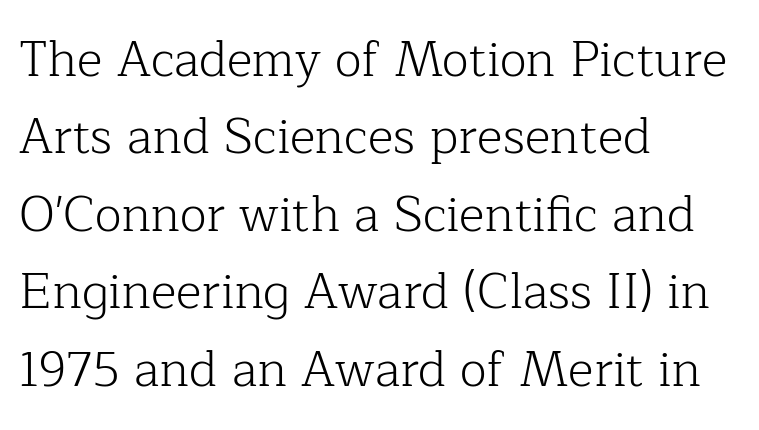
The image shows 49 px light serif type, upright; set left-aligned, normal line spacing (1.58x), normal letter spacing, not underlined; low stroke contrast and a medium x-height.
